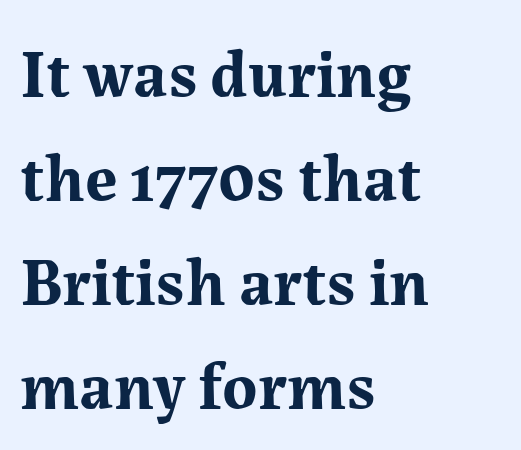
The letters sit at their default tracking, neither squeezed nor spread. Here the designer chose a conventional face with non-uniform glyph widths. A serif font was chosen for this passage. Caption: bold face, heavy strokes.
